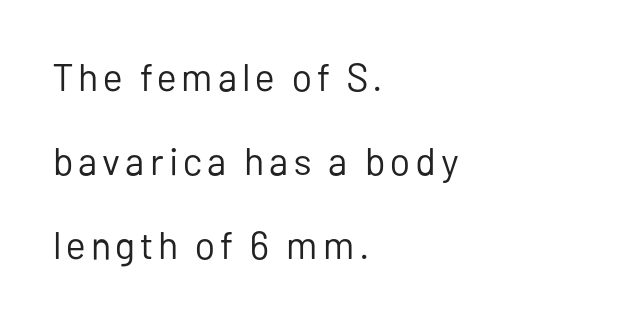
Where is the straight margin? On the left. Tall strokes in this sample are plumb rather than angled. Grotesque or geometric, the face here clearly has no serifs. The leading is generous, giving the passage an open texture. Any mark beneath the type? The region is blank. You could not count columns in this text — the font is proportionally spaced.
